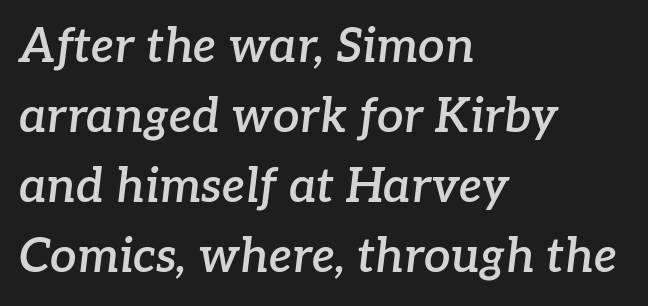
This is oblique type, the kind used for emphasis or titles. A classic flush-left, rag-right setting is used for this passage. Beneath every word, the page is bare. The passage shown is typed in a proportional face where columns would drift.
